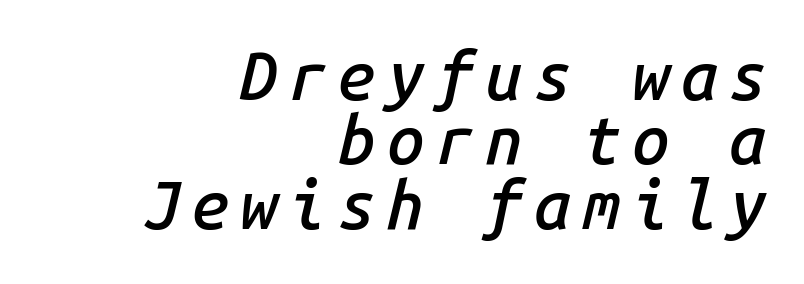
The image shows 67 px semibold type, italic (leaning right), monospaced; set right-aligned, tight line spacing (0.96x), not underlined; low stroke contrast and a medium x-height.
